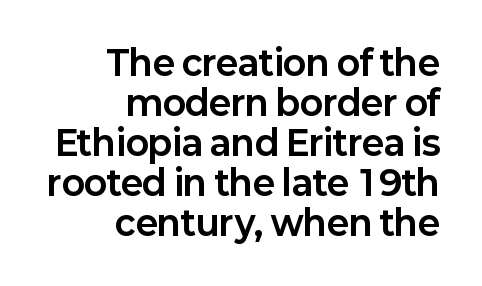
{"serif": "no", "italic": "no", "bold": "yes", "weight": "bold", "width": "normal", "stroke_contrast": "low", "x_height": "medium", "monospaced": "no", "underline": "no", "align": "right", "line_spacing_ratio": 1.18, "letter_spacing": "normal", "letter_spacing_em": 0.0, "glyph_px": 34}
